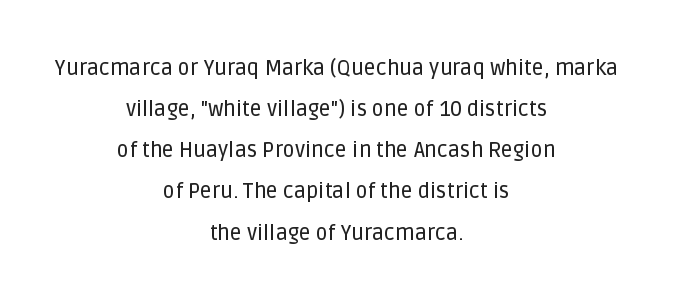
Is the letter spacing exaggerated? No — it looks like the ordinary default. If you folded the block vertically in half, each line would mirror itself in length. The specimen omits any rule beneath the text block's lines. Ascenders rise straight up at ninety degrees. The lines are spread far apart with generous leading.
